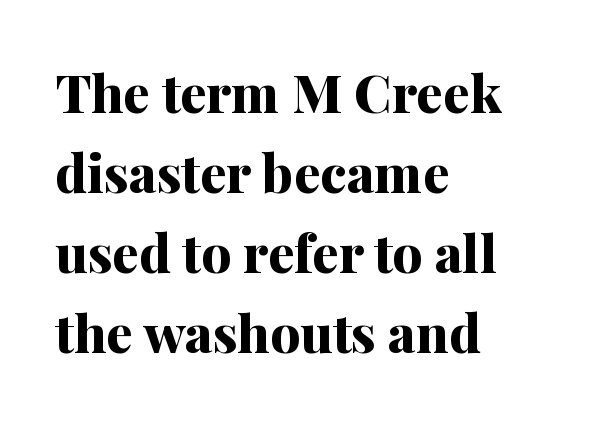
Between one letter and the next there's only the usual sliver of space. Are there feet on the stems? There are — it's a serif. Teacher's note: observe the even left margin — that is flush-left alignment. The lines sit at an ordinary, default distance from one another. A typesetter would call this proportional, since set widths differ per character. A dark, heavy texture on the line: the type is bold.
